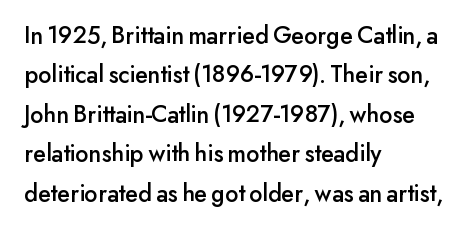
Q: Is the text italic (slanted)? A: No, it is upright.
Q: Is the text underlined? A: No.
Q: How is the paragraph aligned? A: Left-aligned.
Q: Is the spacing between letters normal or unusually wide? A: Normal.
Q: Is the spacing between lines tight, normal or loose? A: Normal.
